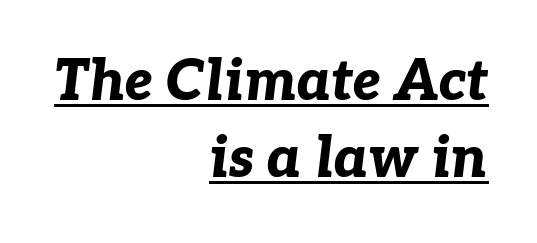
{"italic": "yes", "lean": "right", "slant_degrees": 7, "bold": "yes", "weight": "bold", "width": "normal", "stroke_contrast": "low", "x_height": "medium", "monospaced": "no", "underline": "yes", "align": "right", "line_spacing": "normal", "line_spacing_ratio": 1.37, "letter_spacing": "normal", "letter_spacing_em": 0.0, "glyph_px": 56}
